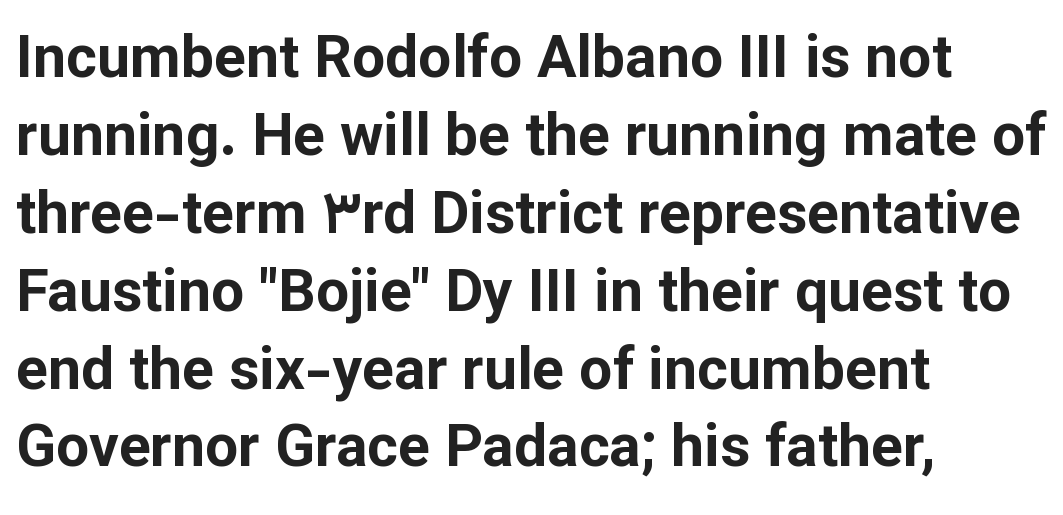
{"serif": "no", "italic": "no", "bold": "yes", "weight": "bold", "width": "normal", "stroke_contrast": "low", "x_height": "medium", "monospaced": "no", "underline": "no", "align": "left", "line_spacing": "normal", "line_spacing_ratio": 1.32, "letter_spacing": "normal", "letter_spacing_em": 0.0, "glyph_px": 59}
